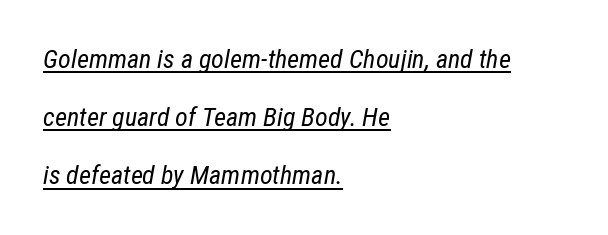
{"italic": "yes", "lean": "right", "slant_degrees": 12, "bold": "no", "underline": "yes", "align": "left", "line_spacing": "loose", "line_spacing_ratio": 2.24, "letter_spacing": "normal", "letter_spacing_em": 0.0, "glyph_px": 26}
